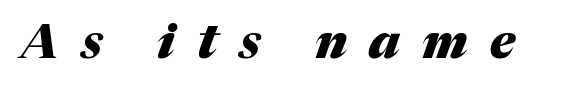
The image shows 48 px heavy type, italic (leaning right); set unusually wide letter spacing (+0.46 em), not underlined; medium stroke contrast and a medium x-height.
